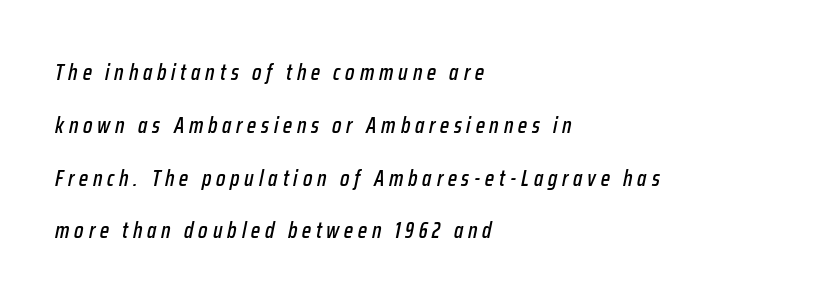
The face used here has a pronounced slope to its letters. Tracking value appears strongly positive — letters spread wide. Quick note: underline off. Widely set lines give the paragraph a tall, airy silhouette. Left-aligned paragraph, ragged on the right.
